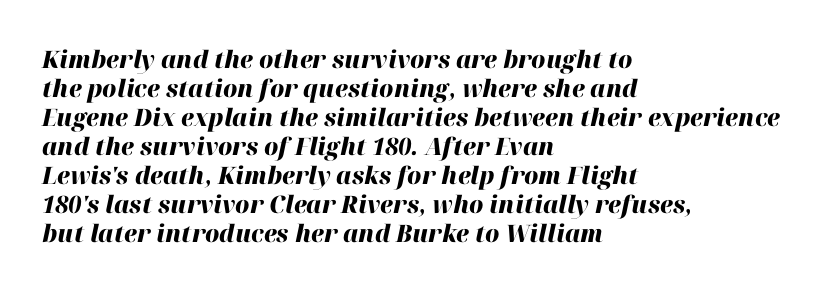
Q: Is the text bold? A: Yes.
Q: Is the text italic (slanted)? A: Yes, it leans right by about 12 degrees.
Q: Is the text underlined? A: No.
Q: How is the paragraph aligned? A: Left-aligned.
Q: Is the spacing between letters normal or unusually wide? A: Normal.
